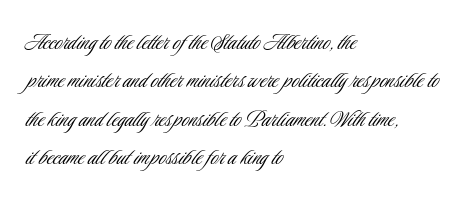
{"bold": "no", "underline": "no", "align": "left", "line_spacing": "normal", "line_spacing_ratio": 1.48, "letter_spacing": "normal", "letter_spacing_em": 0.0, "glyph_px": 26}
